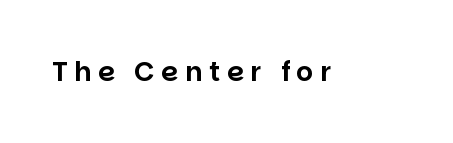
A typesetter would call this heavily tracked-out type. The font's upright variant was chosen for this text. Anything drawn beneath the words? Only blank space.
